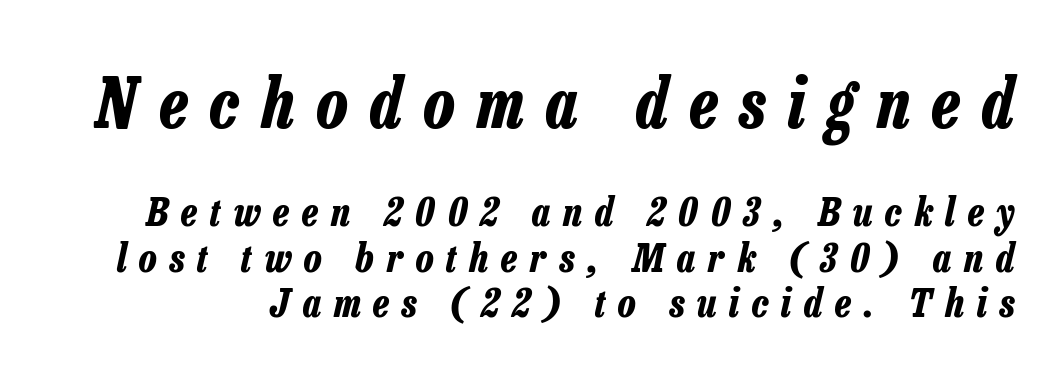
Spacing verdict: proportional, widths tailored to each character. The face used here appears at its bigger size in the upper chunk. Any mark beneath the type? The region is blank. Stroke thickness is high; the sample reads as a true bold. Spacing between characters has been opened up far beyond the box default. The glyphs look as if they've been sheared to an angle.
